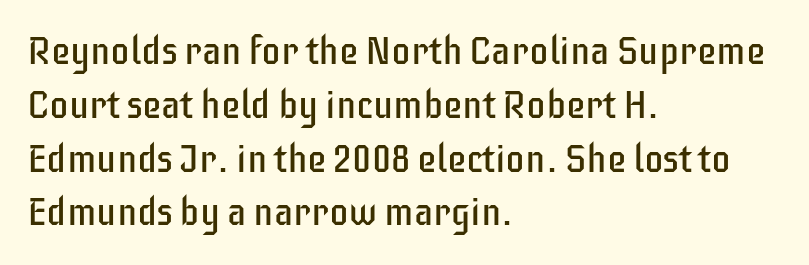
The rag falls on the right side of this text block. Any mark beneath the type? The region is blank. This reads as an unemphasized weight, regular at the heaviest. Stroke terminals: plain, sans-serif. You could call the tracking neutral — neither tight nor loose.
